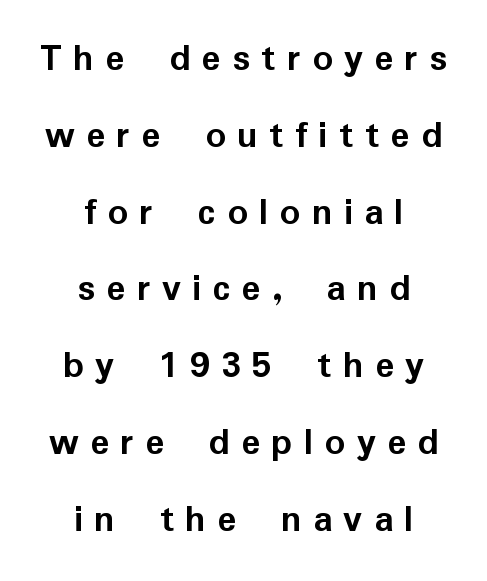
Q: Is the text bold? A: Yes.
Q: Is the text italic (slanted)? A: No, it is upright.
Q: Is the typeface a serif or a sans-serif typeface? A: Sans-serif.
Q: Is the text underlined? A: No.
Q: How is the paragraph aligned? A: Centered.
Q: Is the spacing between letters normal or unusually wide? A: Unusually wide.
Q: Is the spacing between lines tight, normal or loose? A: Loose.
Q: Width (condensed, normal, or wide)? A: Normal.
Q: Stroke contrast? A: Low.
Q: x-height? A: Medium.
Q: Monospaced? A: No.
